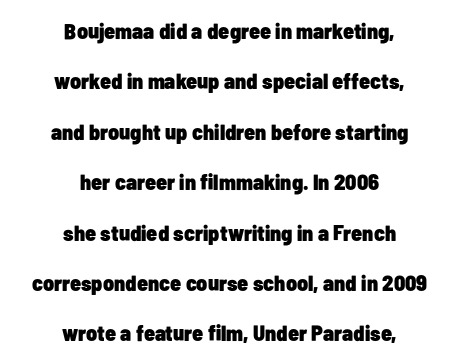
{"italic": "no", "bold": "yes", "underline": "no", "align": "center", "line_spacing": "loose", "line_spacing_ratio": 2.29, "letter_spacing": "normal", "letter_spacing_em": 0.0, "glyph_px": 22}
